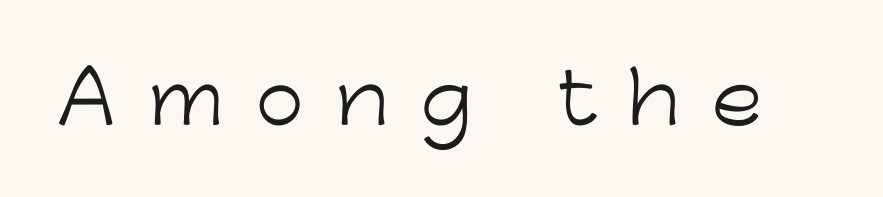
The image shows 70 px light sans-serif type, upright; set unusually wide letter spacing (+0.46 em), not underlined; low stroke contrast and a medium x-height.
